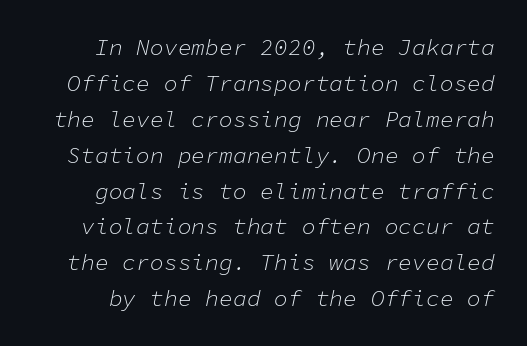
{"italic": "yes", "lean": "right", "slant_degrees": 11, "bold": "no", "underline": "no", "line_spacing": "normal", "line_spacing_ratio": 1.56, "letter_spacing": "normal", "letter_spacing_em": 0.0, "glyph_px": 23}
